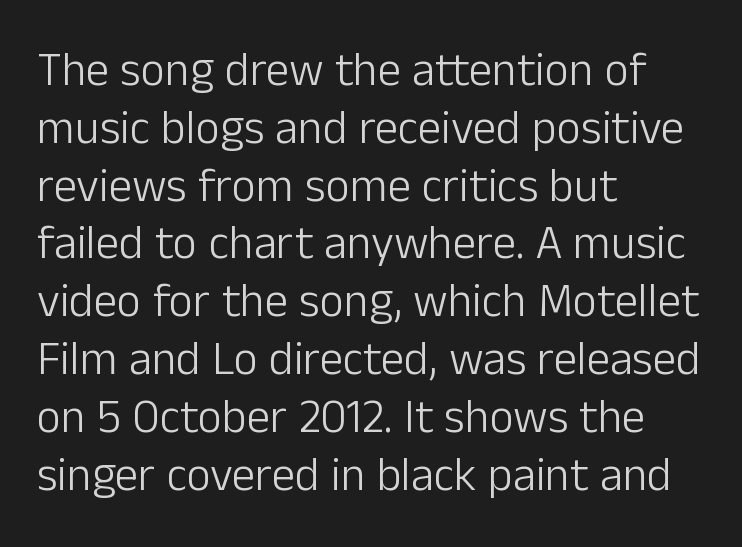
The image shows 47 px light sans-serif type, upright; set left-aligned, line spacing 1.23x, normal letter spacing, not underlined; low stroke contrast and a medium x-height.
